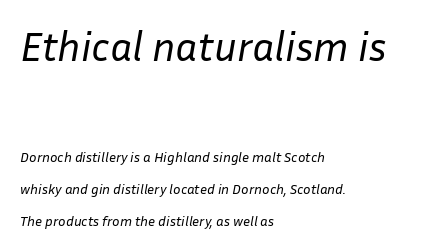
Whoever set this made the first block the dominant, larger element. Here the designer chose a conventional face with non-uniform glyph widths. Stems here are at most as thick as an everyday book face. Teacher's note: observe the even left margin — that is flush-left alignment. Tracking here is standard; glyphs follow each other at the usual distance. The passage shown stacks its lines with a broad gap.
